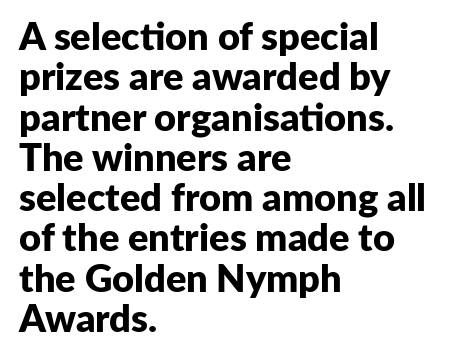
The image shows 38 px bold sans-serif type, upright; set left-aligned, tight line spacing (1.06x), normal letter spacing, not underlined; low stroke contrast and a medium x-height.
